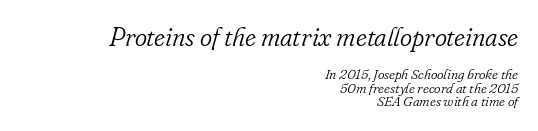
The image shows 26 px text type, italic (leaning right); set right-aligned, tight line spacing (0.95x), normal letter spacing, not underlined; the first (top) block is 1.86x larger.
